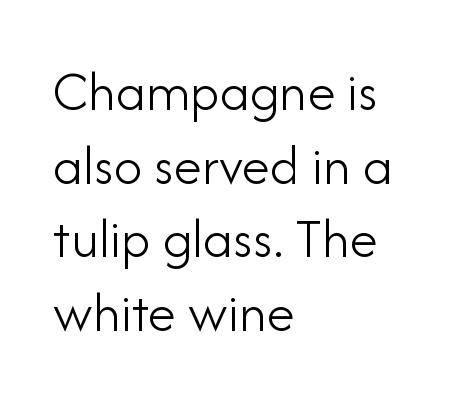
{"serif": "no", "italic": "no", "bold": "no", "weight": "light", "width": "normal", "stroke_contrast": "low", "x_height": "small", "monospaced": "no", "underline": "no", "align": "left", "line_spacing": "normal", "line_spacing_ratio": 1.29, "letter_spacing": "normal", "letter_spacing_em": 0.0, "glyph_px": 57}
